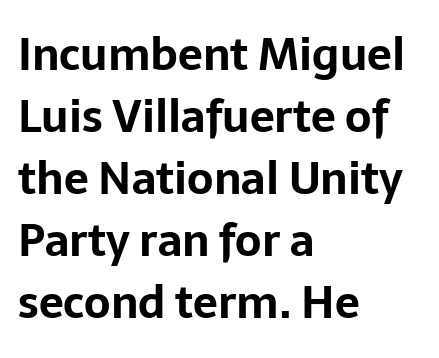
{"serif": "no", "italic": "no", "bold": "yes", "weight": "bold", "width": "normal", "stroke_contrast": "low", "x_height": "medium", "monospaced": "no", "underline": "no", "align": "left", "line_spacing": "normal", "line_spacing_ratio": 1.41, "letter_spacing": "normal", "letter_spacing_em": 0.0, "glyph_px": 44}
